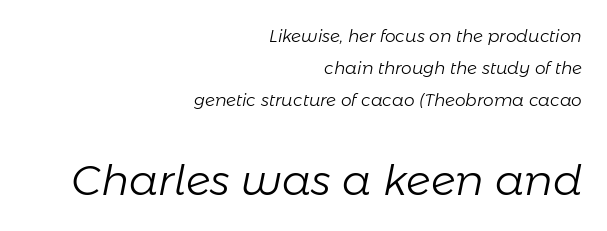
Q: Is the text bold? A: No.
Q: Is the text italic (slanted)? A: Yes, it leans right by about 11 degrees.
Q: Is the text underlined? A: No.
Q: How is the paragraph aligned? A: Right-aligned.
Q: Is the spacing between letters normal or unusually wide? A: Normal.
Q: Which block of text is set in a larger size, the first (top) or the second (bottom)? A: The second (bottom) one.
Q: Width (condensed, normal, or wide)? A: Normal.
Q: Stroke contrast? A: Low.
Q: x-height? A: Medium.
Q: Monospaced? A: No.
